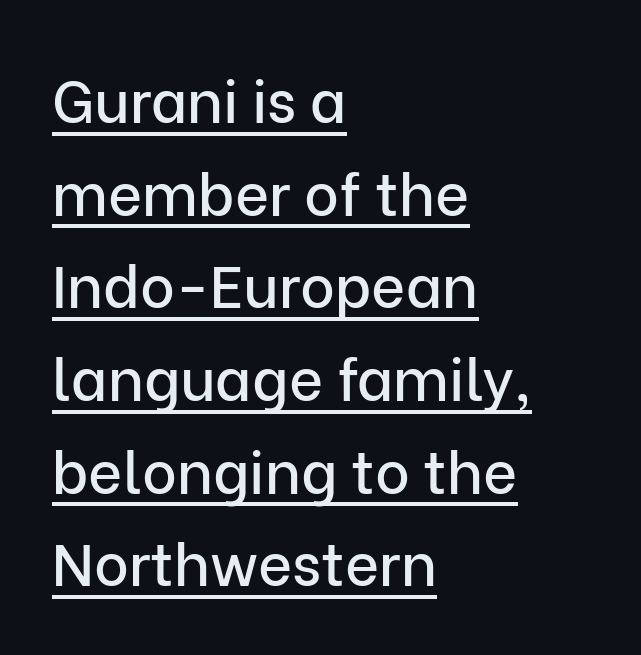
The image shows 59 px sans-serif type, upright; set left-aligned, normal line spacing (1.57x), normal letter spacing, underlined; low stroke contrast and a medium x-height.
